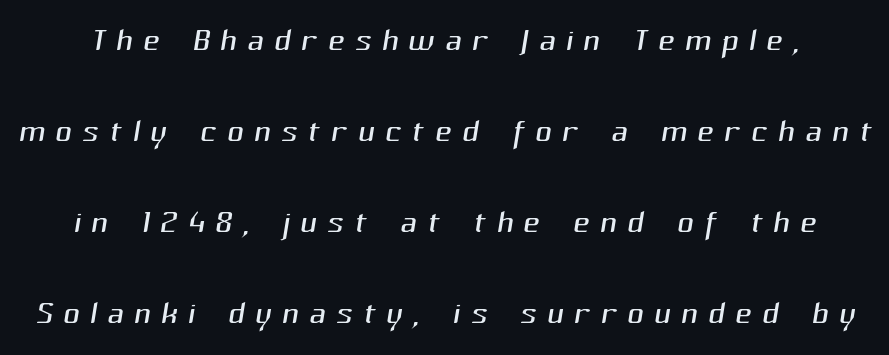
{"serif": "no", "bold": "no", "weight": "light", "width": "normal", "stroke_contrast": "medium", "x_height": "medium", "monospaced": "no", "underline": "no", "line_spacing": "loose", "line_spacing_ratio": 1.98, "letter_spacing": "wide", "letter_spacing_em": 0.22, "glyph_px": 46}
